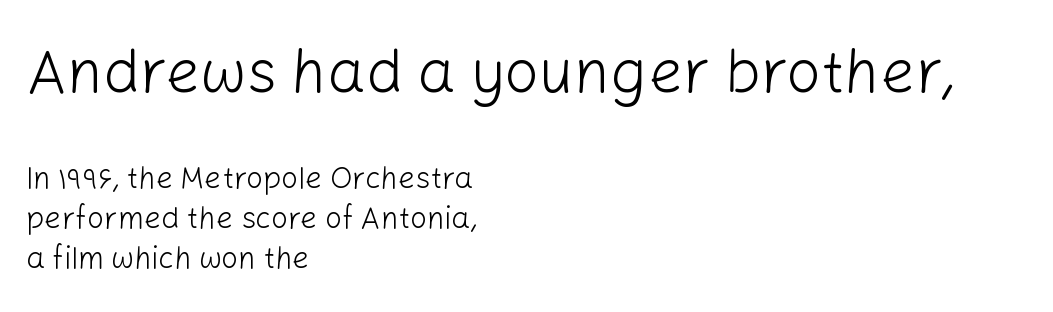
The image shows 61 px light sans-serif type, upright; set left-aligned, normal line spacing (1.32x), normal letter spacing, not underlined; the first (top) block is 2.03x larger; low stroke contrast and a medium x-height.
